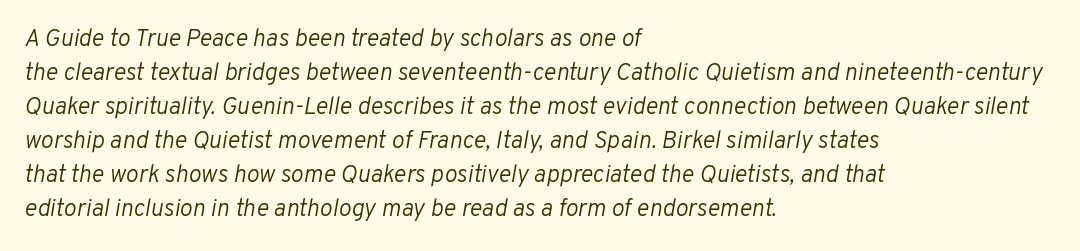
Q: Is the text bold? A: No.
Q: Is the text italic (slanted)? A: Yes, it leans right by about 10 degrees.
Q: Is the text underlined? A: No.
Q: How is the paragraph aligned? A: Left-aligned.
Q: Is the spacing between letters normal or unusually wide? A: Normal.
Q: Is the spacing between lines tight, normal or loose? A: Normal.
